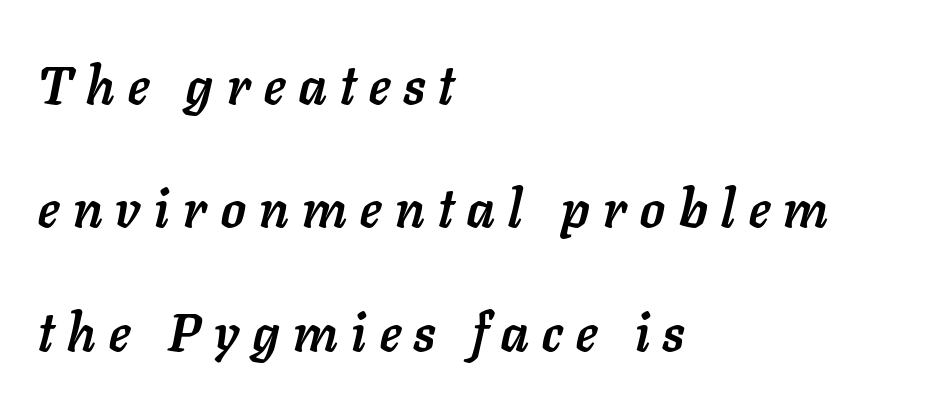
The image shows 53 px semibold type, italic (leaning right); set left-aligned, loose line spacing (2.33x), unusually wide letter spacing (+0.26 em), not underlined; low stroke contrast and a medium x-height.
